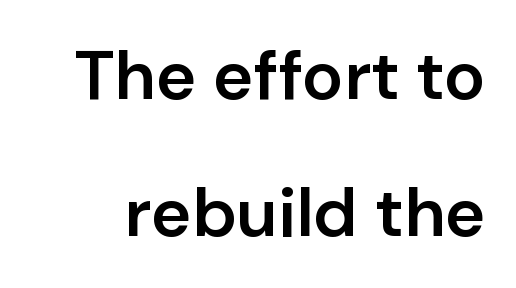
Q: Is the text bold? A: Semi-bold.
Q: Is the text italic (slanted)? A: No, it is upright.
Q: Is the typeface a serif or a sans-serif typeface? A: Sans-serif.
Q: Is the text underlined? A: No.
Q: Is the spacing between letters normal or unusually wide? A: Normal.
Q: Is the spacing between lines tight, normal or loose? A: Loose.
Q: Width (condensed, normal, or wide)? A: Normal.
Q: Stroke contrast? A: Low.
Q: x-height? A: Medium.
Q: Monospaced? A: No.
